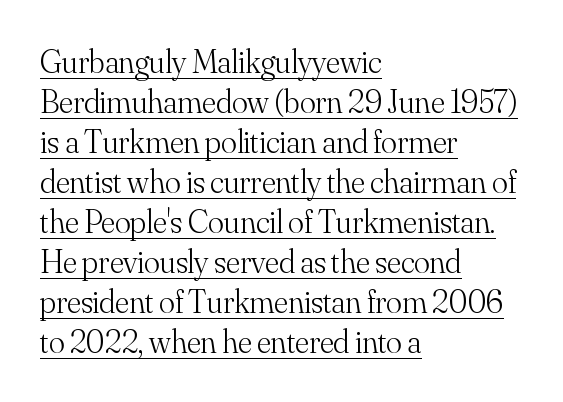
The image shows 33 px light serif type, upright; set left-aligned, line spacing 1.21x, normal letter spacing, underlined; medium stroke contrast and a small x-height.
